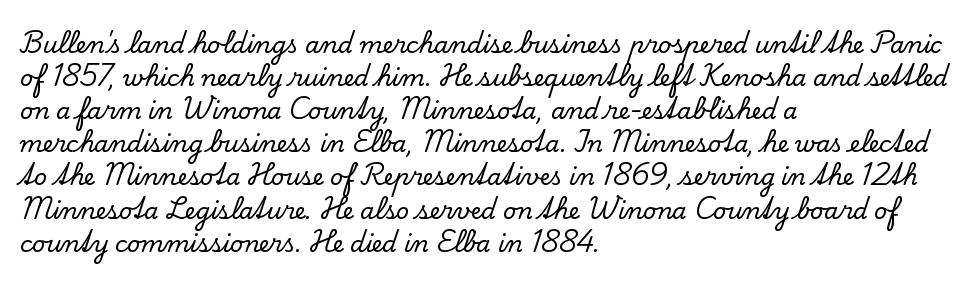
The image shows 23 px text type; set left-aligned, normal line spacing (1.44x), normal letter spacing, not underlined.
